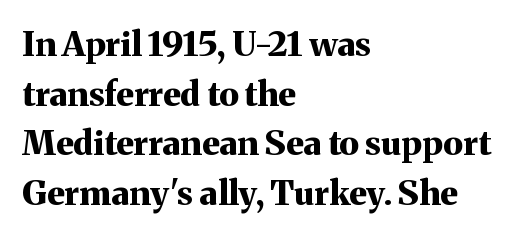
Q: Is the text bold? A: Yes.
Q: Is the text italic (slanted)? A: No, it is upright.
Q: Is the typeface a serif or a sans-serif typeface? A: Serif.
Q: Is the text underlined? A: No.
Q: How is the paragraph aligned? A: Left-aligned.
Q: Is the spacing between letters normal or unusually wide? A: Normal.
Q: Is the spacing between lines tight, normal or loose? A: Normal.
Q: Width (condensed, normal, or wide)? A: Normal.
Q: Stroke contrast? A: Medium.
Q: x-height? A: Medium.
Q: Monospaced? A: No.
